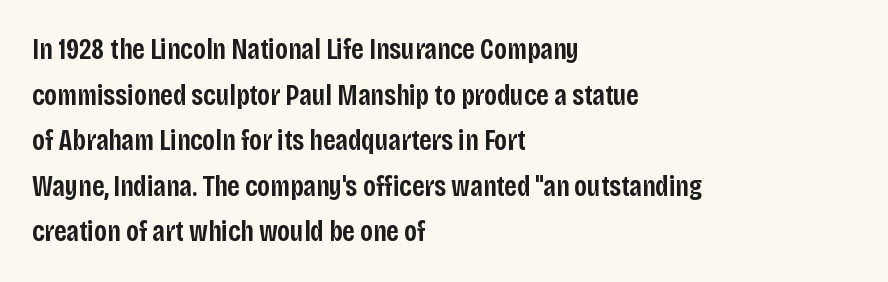
The image shows 29 px semibold, condensed sans-serif type, upright; set left-aligned, normal line spacing (1.57x), normal letter spacing, not underlined; low stroke contrast and a large x-height.
